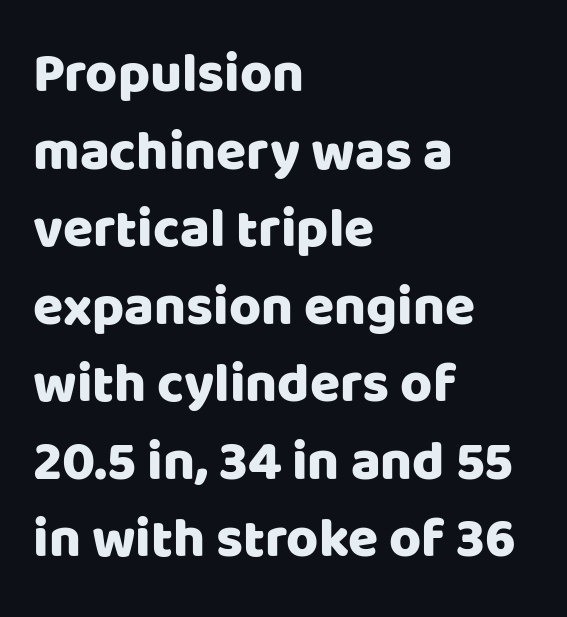
Q: Is the text italic (slanted)? A: No, it is upright.
Q: Is the typeface a serif or a sans-serif typeface? A: Sans-serif.
Q: Is the text underlined? A: No.
Q: How is the paragraph aligned? A: Left-aligned.
Q: Is the spacing between letters normal or unusually wide? A: Normal.
Q: Is the spacing between lines tight, normal or loose? A: Normal.
Q: Width (condensed, normal, or wide)? A: Normal.
Q: Stroke contrast? A: Low.
Q: x-height? A: Large.
Q: Monospaced? A: No.
